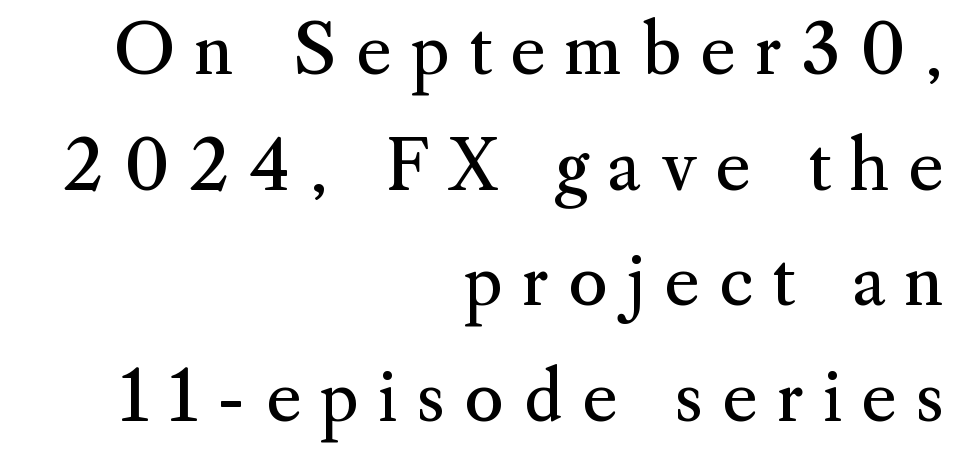
{"serif": "yes", "italic": "no", "bold": "no", "weight": "regular", "width": "normal", "stroke_contrast": "medium", "x_height": "small", "monospaced": "no", "underline": "no", "align": "right", "line_spacing": "normal", "line_spacing_ratio": 1.7, "letter_spacing": "wide", "letter_spacing_em": 0.28, "glyph_px": 68}
